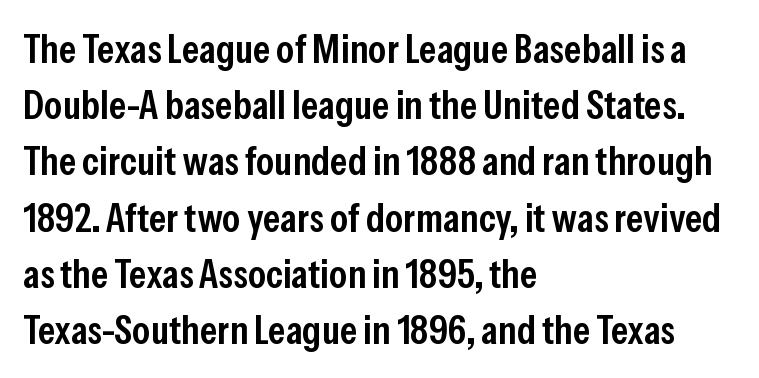
Q: Is the text bold? A: Semi-bold.
Q: Is the text italic (slanted)? A: No, it is upright.
Q: Is the typeface a serif or a sans-serif typeface? A: Sans-serif.
Q: Is the text underlined? A: No.
Q: How is the paragraph aligned? A: Left-aligned.
Q: Is the spacing between letters normal or unusually wide? A: Normal.
Q: Is the spacing between lines tight, normal or loose? A: Normal.
Q: Width (condensed, normal, or wide)? A: Condensed.
Q: Stroke contrast? A: Low.
Q: x-height? A: Medium.
Q: Monospaced? A: No.
